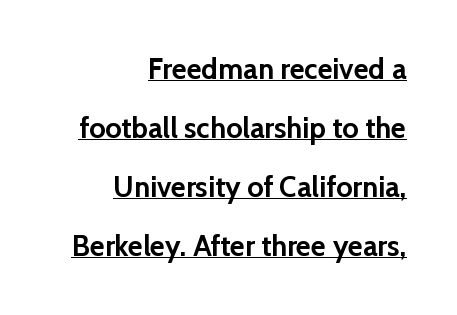
{"serif": "no", "italic": "no", "bold": "yes", "weight": "semibold", "width": "normal", "stroke_contrast": "low", "x_height": "medium", "monospaced": "no", "underline": "yes", "align": "right", "line_spacing": "loose", "line_spacing_ratio": 2.03, "letter_spacing": "normal", "letter_spacing_em": 0.0, "glyph_px": 29}
